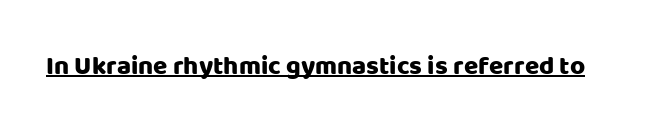
Q: Is the text italic (slanted)? A: No, it is upright.
Q: Is the text underlined? A: Yes.
Q: Is the spacing between letters normal or unusually wide? A: Normal.
